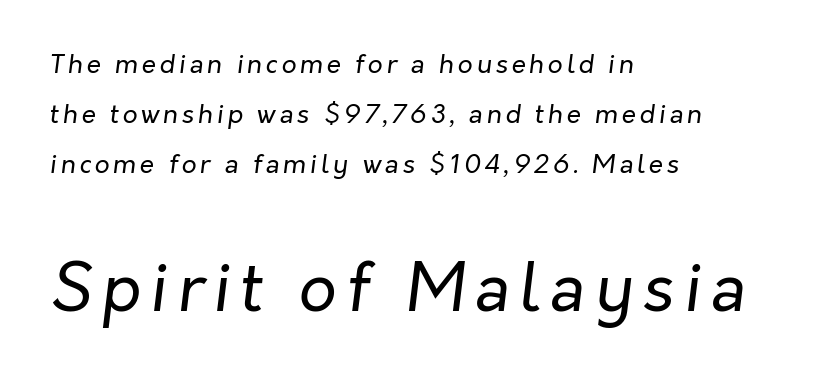
Q: Is the text bold? A: No.
Q: Is the text italic (slanted)? A: Yes, it leans right by about 7 degrees.
Q: Is the text underlined? A: No.
Q: How is the paragraph aligned? A: Left-aligned.
Q: Is the spacing between lines tight, normal or loose? A: Loose.
Q: Which block of text is set in a larger size, the first (top) or the second (bottom)? A: The second (bottom) one.
Q: Width (condensed, normal, or wide)? A: Normal.
Q: Stroke contrast? A: Low.
Q: x-height? A: Medium.
Q: Monospaced? A: No.
